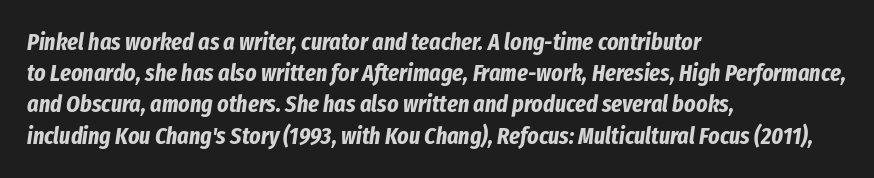
The image shows 24 px bold type, italic (leaning right); set left-aligned, normal line spacing (1.3x), normal letter spacing, not underlined.
